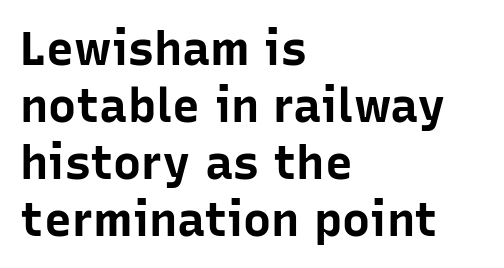
Q: Is the text bold? A: Yes.
Q: Is the text italic (slanted)? A: No, it is upright.
Q: Is the typeface a serif or a sans-serif typeface? A: Sans-serif.
Q: Is the text underlined? A: No.
Q: How is the paragraph aligned? A: Left-aligned.
Q: Is the spacing between letters normal or unusually wide? A: Normal.
Q: Width (condensed, normal, or wide)? A: Normal.
Q: Stroke contrast? A: Low.
Q: x-height? A: Medium.
Q: Monospaced? A: No.
